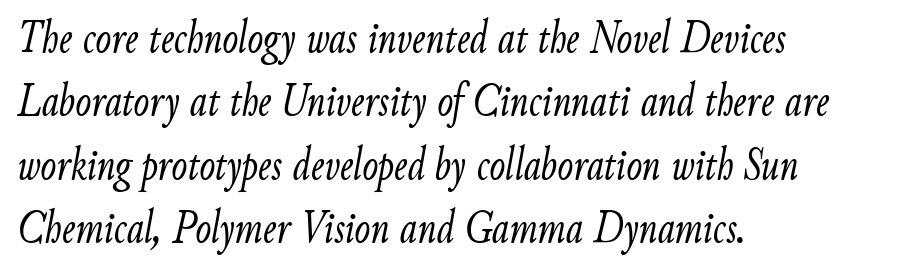
A typesetter would call this proportional, since set widths differ per character. What stands out about the letter spacing? Nothing — it is the standard amount. The whole block is typeset with a tilt. A student would call this left alignment; a typographer would say flush left, rag right. The passage shown is not underscored anywhere. The space between consecutive lines is moderate.
